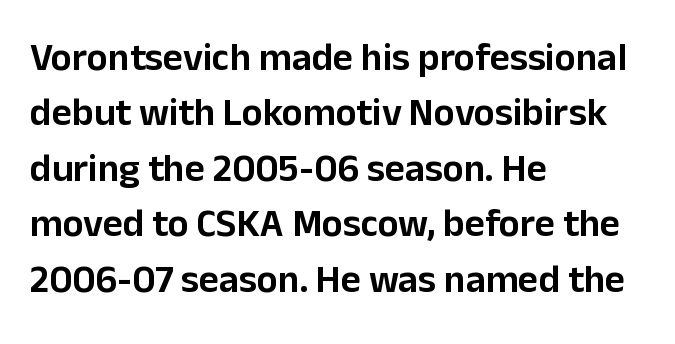
{"serif": "no", "italic": "no", "width": "normal", "stroke_contrast": "low", "x_height": "medium", "monospaced": "no", "underline": "no", "align": "left", "line_spacing": "normal", "line_spacing_ratio": 1.42, "letter_spacing": "normal", "letter_spacing_em": 0.0, "glyph_px": 39}
